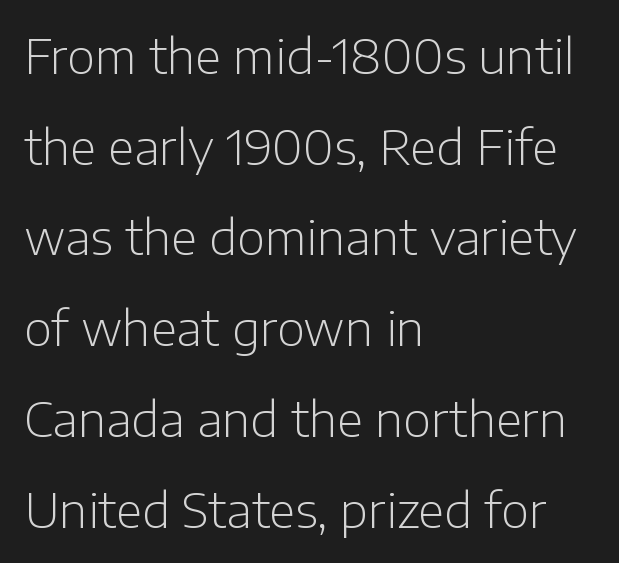
Q: Is the text bold? A: No.
Q: Is the text italic (slanted)? A: No, it is upright.
Q: Is the typeface a serif or a sans-serif typeface? A: Sans-serif.
Q: Is the text underlined? A: No.
Q: How is the paragraph aligned? A: Left-aligned.
Q: Is the spacing between letters normal or unusually wide? A: Normal.
Q: Width (condensed, normal, or wide)? A: Normal.
Q: Stroke contrast? A: Low.
Q: x-height? A: Medium.
Q: Monospaced? A: No.
